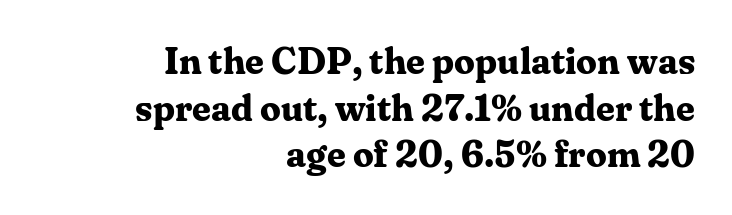
The image shows 37 px bold serif type, upright; set right-aligned, normal line spacing (1.26x), normal letter spacing, not underlined; medium stroke contrast and a medium x-height.
